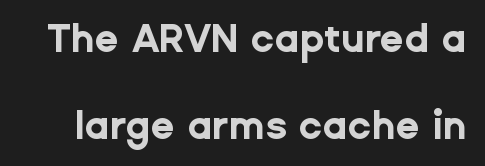
The image shows 39 px bold sans-serif type, upright; set loose line spacing (2.24x), normal letter spacing, not underlined; low stroke contrast and a medium x-height.
